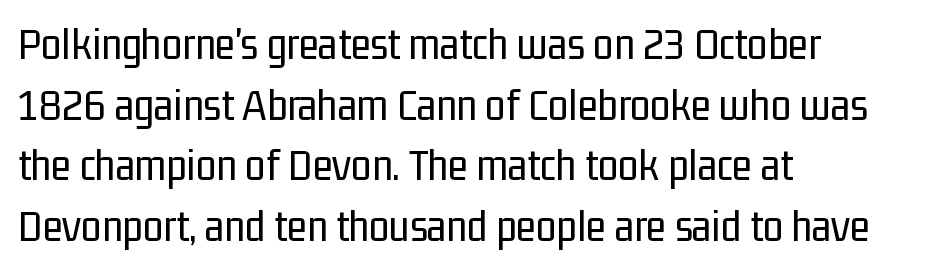
Q: Is the text bold? A: No.
Q: Is the text italic (slanted)? A: No, it is upright.
Q: Is the typeface a serif or a sans-serif typeface? A: Sans-serif.
Q: Is the text underlined? A: No.
Q: How is the paragraph aligned? A: Left-aligned.
Q: Is the spacing between letters normal or unusually wide? A: Normal.
Q: Is the spacing between lines tight, normal or loose? A: Normal.
Q: Width (condensed, normal, or wide)? A: Condensed.
Q: Stroke contrast? A: Low.
Q: x-height? A: Medium.
Q: Monospaced? A: No.
